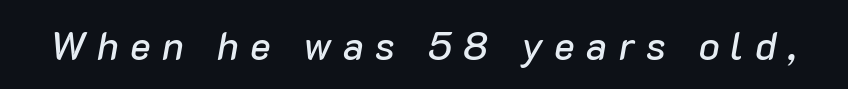
The image shows 39 px text type, italic (leaning right); set unusually wide letter spacing (+0.29 em), not underlined; low stroke contrast and a medium x-height.
